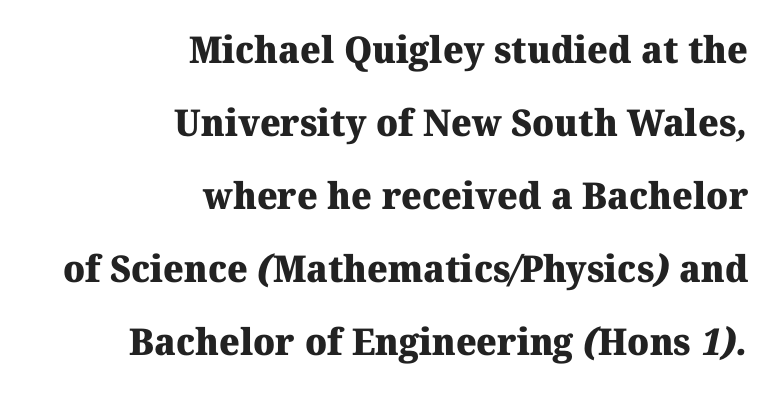
Each letter's strokes conclude with small projecting serifs. The letters sit at their default tracking, neither squeezed nor spread. In CSS terms this would be text-align: right. Varying glyph widths throughout — classic text-font behaviour.
